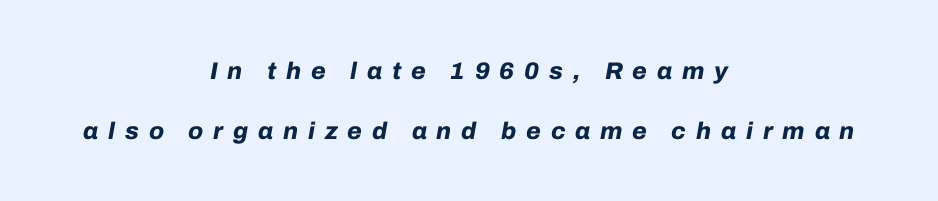
The image shows 24 px bold type, italic (leaning right); set centered, loose line spacing (2.49x), unusually wide letter spacing (+0.41 em), not underlined.
